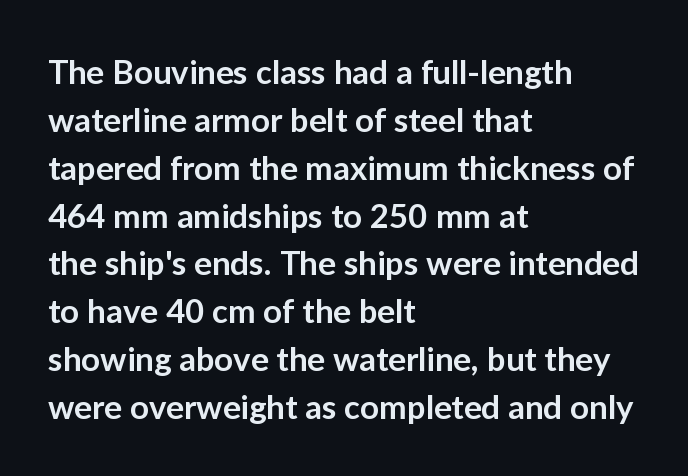
The image shows 33 px semibold sans-serif type, upright; set left-aligned, normal line spacing (1.45x), normal letter spacing, not underlined; low stroke contrast and a medium x-height.
